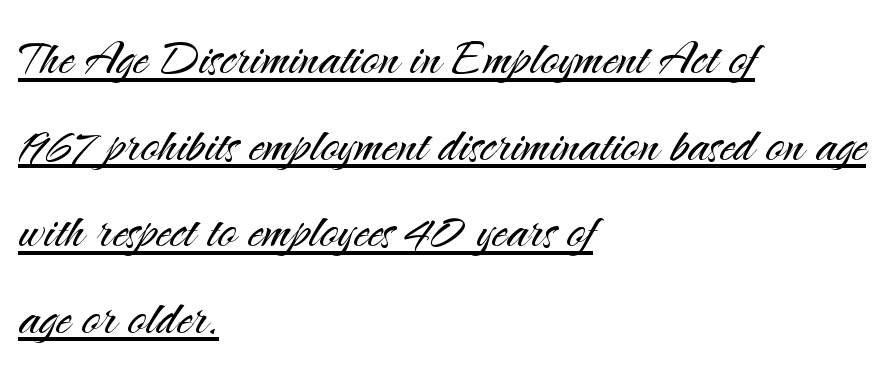
Each letter's strokes conclude bluntly, with no projecting serifs. A light-to-regular cut is what we see here. You could not count columns in this text — the font is proportionally spaced.
